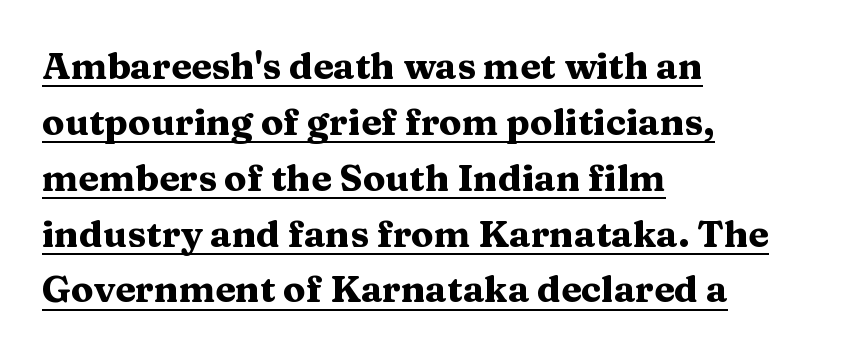
{"serif": "yes", "italic": "no", "bold": "yes", "weight": "heavy", "width": "wide", "stroke_contrast": "medium", "x_height": "medium", "monospaced": "no", "underline": "yes", "align": "left", "line_spacing": "normal", "line_spacing_ratio": 1.51, "letter_spacing": "normal", "letter_spacing_em": 0.0, "glyph_px": 37}
